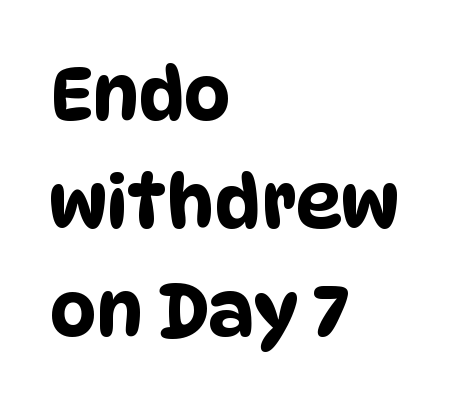
{"serif": "no", "width": "condensed", "stroke_contrast": "low", "x_height": "large", "monospaced": "no", "underline": "no", "align": "left", "line_spacing": "normal", "line_spacing_ratio": 1.48, "letter_spacing": "normal", "letter_spacing_em": 0.0, "glyph_px": 73}
